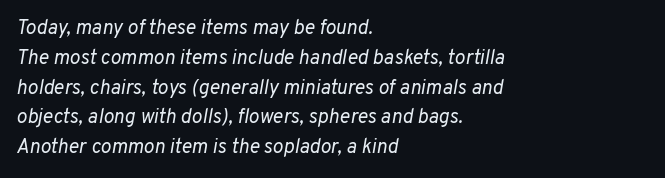
Q: Is the text bold? A: No.
Q: Is the text italic (slanted)? A: Yes, it leans right by about 10 degrees.
Q: Is the text underlined? A: No.
Q: How is the paragraph aligned? A: Left-aligned.
Q: Is the spacing between letters normal or unusually wide? A: Normal.
Q: Is the spacing between lines tight, normal or loose? A: Normal.
